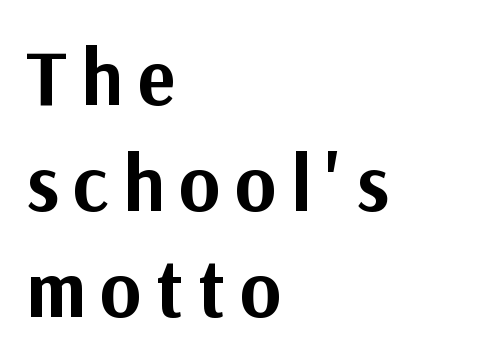
If you drew a line through each stem, it would be perfectly vertical. The line-height multiplier appears to be the usual default. The glyphs in this specimen are sans serif. These lines are rendered in a variable-pitch font.
